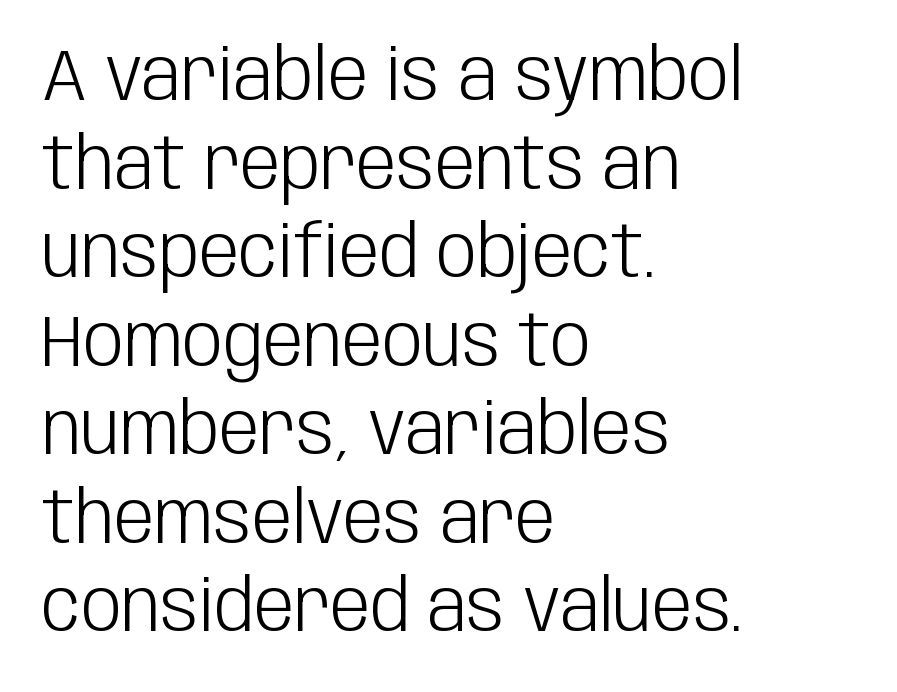
{"serif": "no", "italic": "no", "bold": "no", "weight": "light", "width": "condensed", "stroke_contrast": "low", "x_height": "large", "monospaced": "no", "underline": "no", "align": "left", "line_spacing_ratio": 1.23, "letter_spacing": "normal", "letter_spacing_em": 0.0, "glyph_px": 72}
